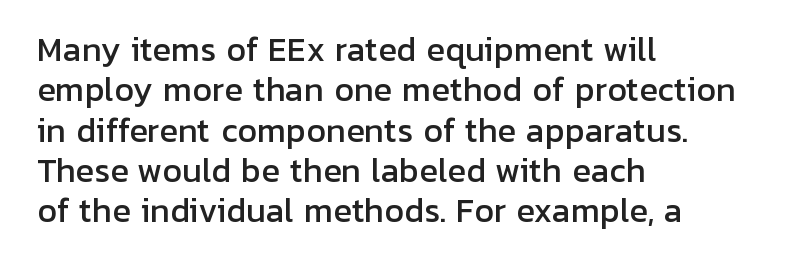
The image shows 31 px sans-serif type, upright; set left-aligned, normal line spacing (1.3x), normal letter spacing, not underlined; low stroke contrast and a medium x-height.
